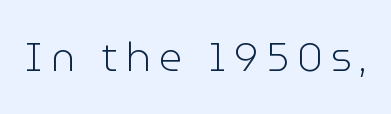
Varying glyph widths throughout — classic text-font behaviour. A light-to-regular cut is what we see here. Posture: upright roman. Each letter's strokes conclude bluntly, with no projecting serifs. Compared with typical body copy, the letter spacing here is much looser. The space directly below the letters is spotless.
